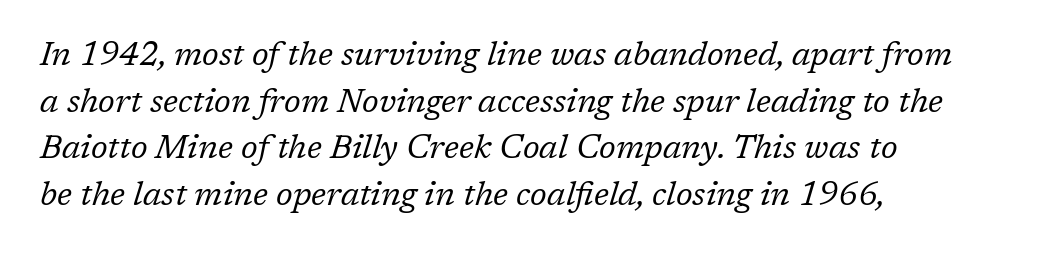
A typesetter would label this face a serif. Descender tails drop into unmarked territory. Caption: standard tracking, unaltered. The letters advance in unequal steps, a hallmark of proportional type. Is the type slanted? Yes — the strokes lean at a clear angle.
